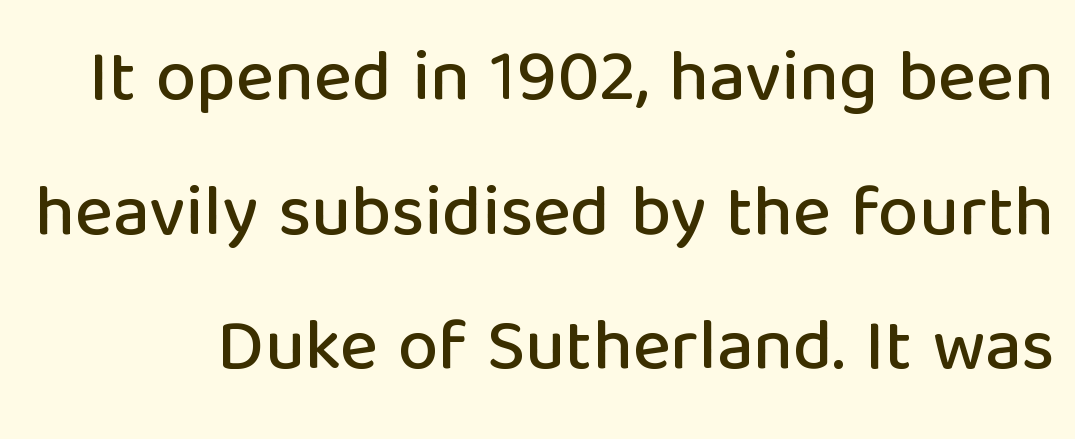
{"serif": "no", "italic": "no", "width": "normal", "stroke_contrast": "low", "x_height": "medium", "monospaced": "no", "underline": "no", "line_spacing_ratio": 1.87, "letter_spacing": "normal", "letter_spacing_em": 0.0, "glyph_px": 72}
